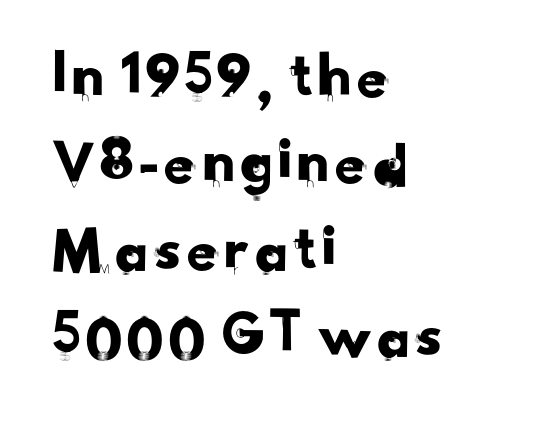
Students, note that the glyphs here touch the page at normal intervals. In CSS terms this would be text-align: left. What kind of face is this? One without serifs — a sans. Baseline-to-baseline distance is the conventional proportion of letter height.
